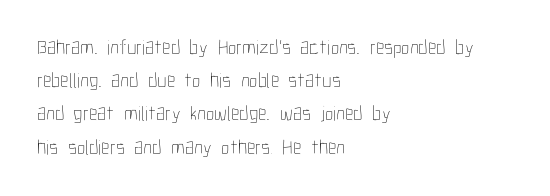
{"italic": "no", "bold": "no", "underline": "no", "align": "left", "line_spacing": "normal", "line_spacing_ratio": 1.58, "letter_spacing": "normal", "letter_spacing_em": 0.0, "glyph_px": 21}
